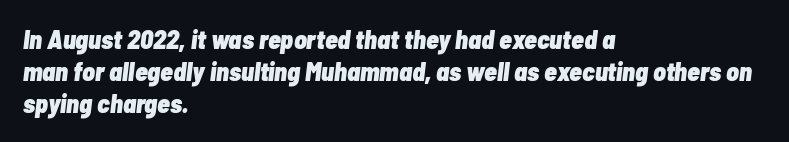
{"italic": "yes", "lean": "right", "slant_degrees": 7, "bold": "yes", "underline": "no", "align": "left", "line_spacing_ratio": 1.23, "letter_spacing": "normal", "letter_spacing_em": 0.0, "glyph_px": 26}
